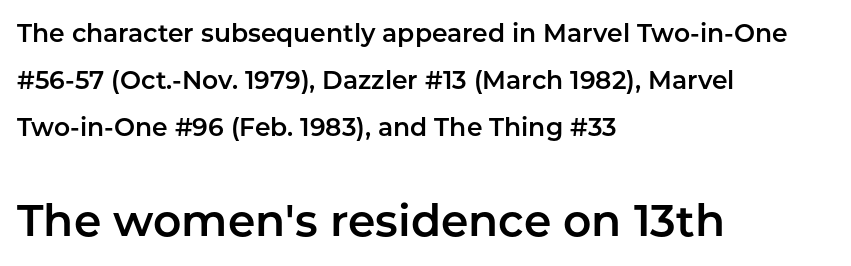
{"serif": "no", "italic": "no", "width": "normal", "stroke_contrast": "low", "x_height": "medium", "monospaced": "no", "underline": "no", "align": "left", "line_spacing_ratio": 1.88, "letter_spacing": "normal", "letter_spacing_em": 0.0, "larger_block": "second", "size_ratio": 1.76, "glyph_px": 44}
